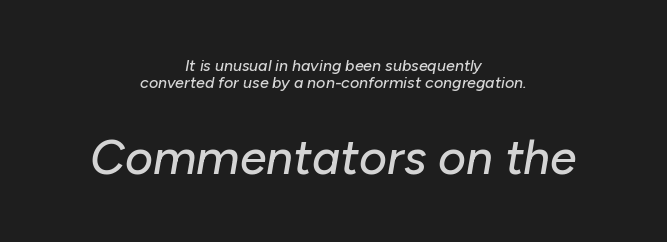
Vertically, the passage feels compressed, each row crowding the next. Descender tails drop into unmarked territory. Style check: oblique. Letter spacing: default.
